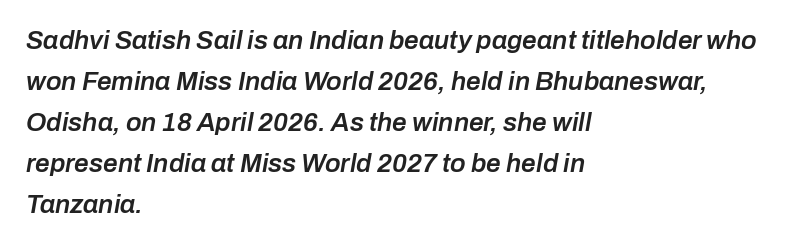
{"italic": "yes", "lean": "right", "slant_degrees": 10, "bold": "semi", "underline": "no", "align": "left", "line_spacing": "normal", "line_spacing_ratio": 1.58, "letter_spacing": "normal", "letter_spacing_em": 0.0, "glyph_px": 26}
